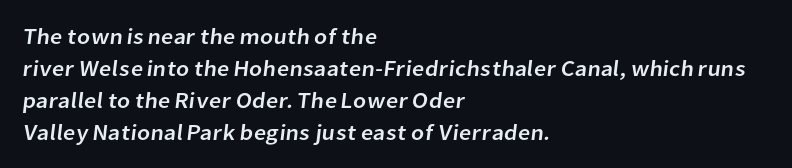
Casual observation: everything's shoved over to the left. Descenders are the only things crossing below the line. The space between consecutive lines is moderate. The letters sit at their default tracking, neither squeezed nor spread.
